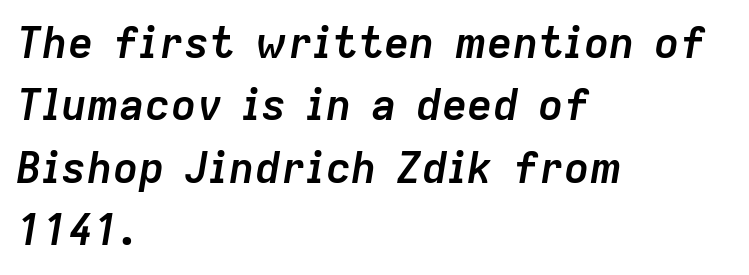
Q: Is the text bold? A: Yes.
Q: Is the text italic (slanted)? A: Yes, it leans right by about 9 degrees.
Q: Is the text underlined? A: No.
Q: How is the paragraph aligned? A: Left-aligned.
Q: Is the spacing between letters normal or unusually wide? A: Normal.
Q: Is the spacing between lines tight, normal or loose? A: Normal.
Q: Width (condensed, normal, or wide)? A: Normal.
Q: Stroke contrast? A: Low.
Q: x-height? A: Medium.
Q: Monospaced? A: No.
